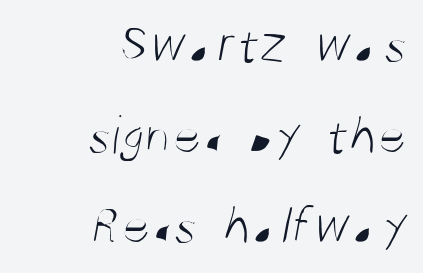
Q: Is the text bold? A: No.
Q: Is the typeface a serif or a sans-serif typeface? A: Sans-serif.
Q: Is the text underlined? A: No.
Q: How is the paragraph aligned? A: Right-aligned.
Q: Is the spacing between letters normal or unusually wide? A: Normal.
Q: Is the spacing between lines tight, normal or loose? A: Normal.
Q: Width (condensed, normal, or wide)? A: Condensed.
Q: Stroke contrast? A: Medium.
Q: x-height? A: Large.
Q: Monospaced? A: No.
